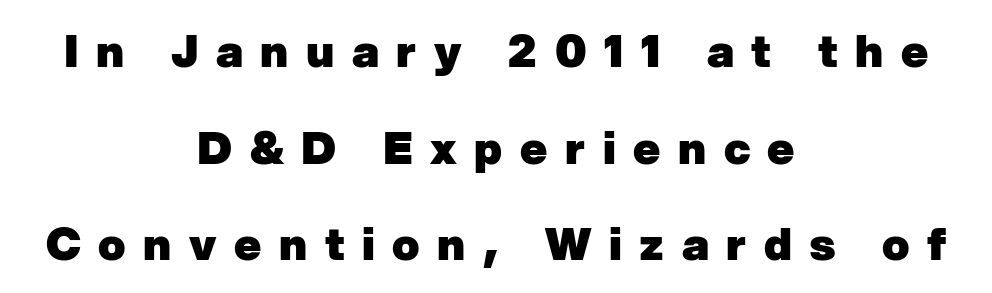
Q: Is the text bold? A: Yes.
Q: Is the typeface a serif or a sans-serif typeface? A: Sans-serif.
Q: Is the text underlined? A: No.
Q: How is the paragraph aligned? A: Centered.
Q: Is the spacing between letters normal or unusually wide? A: Unusually wide.
Q: Is the spacing between lines tight, normal or loose? A: Loose.
Q: Width (condensed, normal, or wide)? A: Normal.
Q: Stroke contrast? A: Low.
Q: x-height? A: Medium.
Q: Monospaced? A: No.
